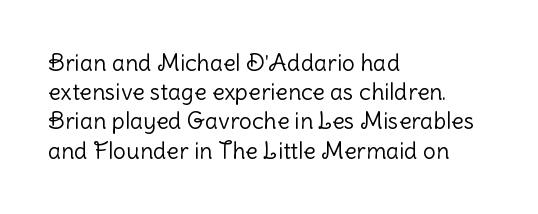
Nothing unusual about the tracking: characters are spaced as the font intends. Caption: multi-line text, flush left, ragged right. How would I describe the line gaps? Plain and ordinary. Unbolded letterforms with no extra heft.
